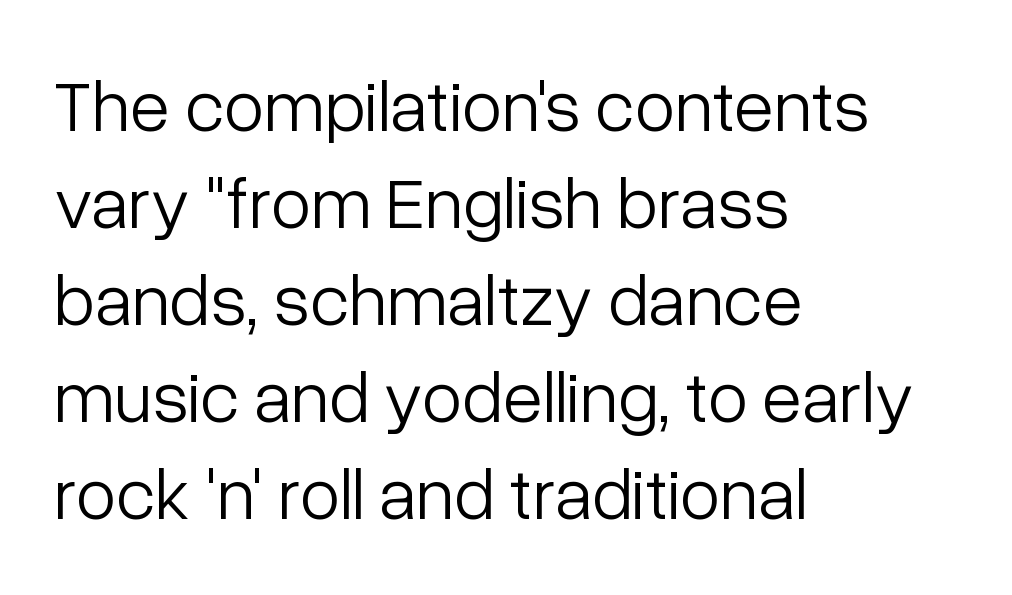
The image shows 73 px light sans-serif type, upright; set left-aligned, normal line spacing (1.33x), normal letter spacing, not underlined; low stroke contrast and a medium x-height.
